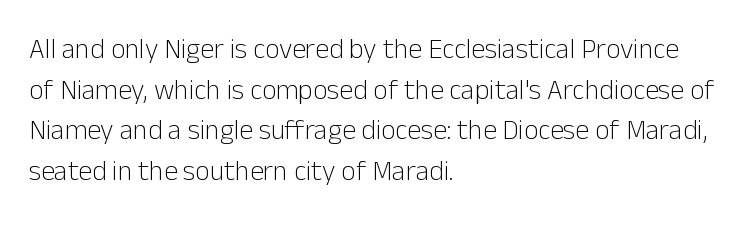
Bare-footed words on every line. You could not count columns in this text — the font is proportionally spaced. Which margin do the lines hug? The left one — the right edge is uneven. Ink coverage per letter is moderate at most.
